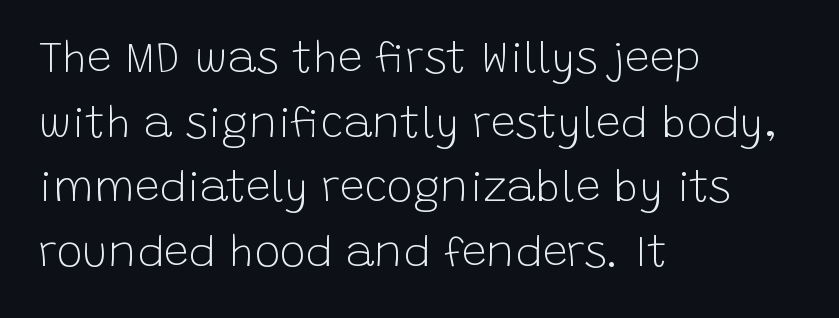
{"serif": "no", "italic": "no", "bold": "no", "weight": "light", "width": "normal", "stroke_contrast": "low", "x_height": "large", "monospaced": "no", "underline": "no", "align": "left", "line_spacing": "normal", "line_spacing_ratio": 1.47, "letter_spacing": "normal", "letter_spacing_em": 0.0, "glyph_px": 44}
